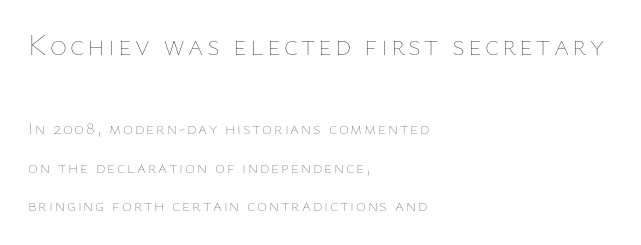
The rag falls on the right side of this text block. Unmarked baselines from the first word to the last. A great deal of white space separates one row of letters from the next. Do the characters align in a grid? No, the font is proportional. Stems and bowls with no extra thickness — not bold.
